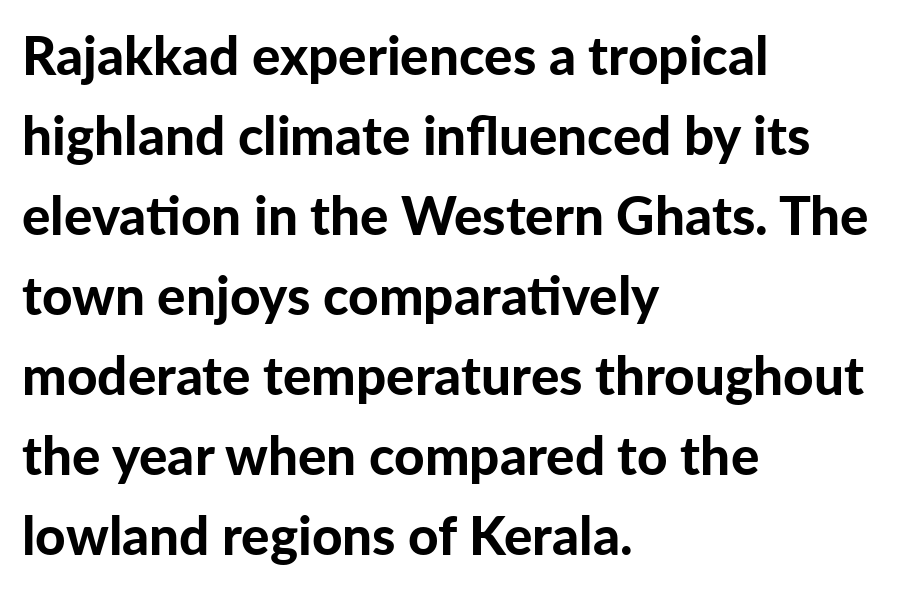
Q: Is the text bold? A: Yes.
Q: Is the text italic (slanted)? A: No, it is upright.
Q: Is the typeface a serif or a sans-serif typeface? A: Sans-serif.
Q: Is the text underlined? A: No.
Q: How is the paragraph aligned? A: Left-aligned.
Q: Is the spacing between letters normal or unusually wide? A: Normal.
Q: Is the spacing between lines tight, normal or loose? A: Normal.
Q: Width (condensed, normal, or wide)? A: Normal.
Q: Stroke contrast? A: Low.
Q: x-height? A: Medium.
Q: Monospaced? A: No.
